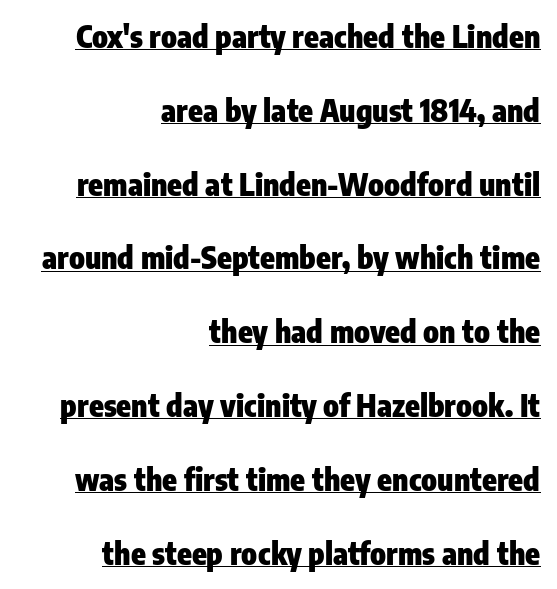
{"serif": "no", "italic": "no", "bold": "yes", "weight": "heavy", "width": "condensed", "stroke_contrast": "low", "x_height": "medium", "monospaced": "no", "underline": "yes", "align": "right", "line_spacing": "loose", "line_spacing_ratio": 2.46, "letter_spacing": "normal", "letter_spacing_em": 0.0, "glyph_px": 30}
